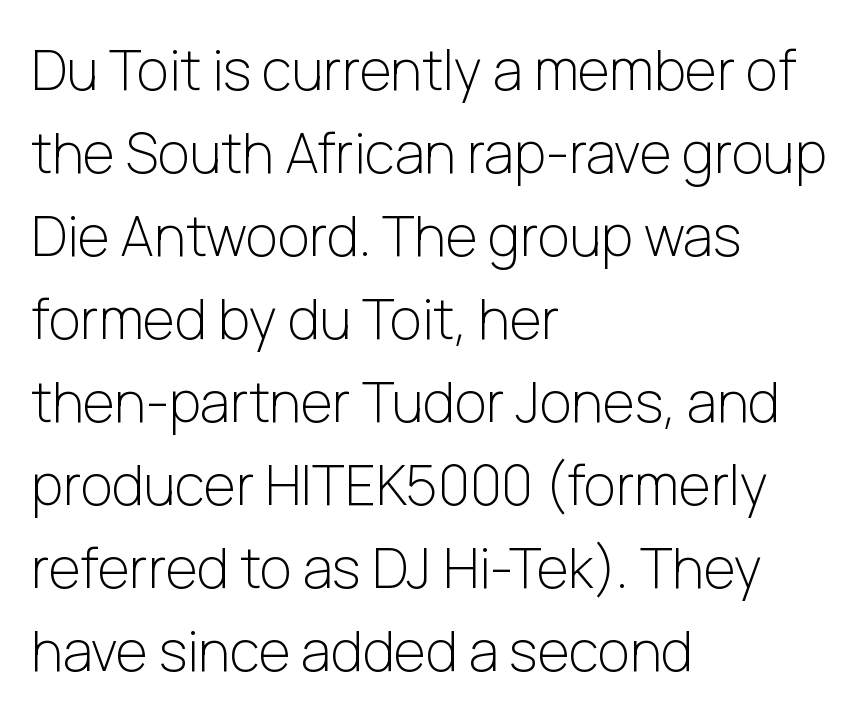
{"serif": "no", "italic": "no", "bold": "no", "weight": "light", "width": "normal", "stroke_contrast": "low", "x_height": "medium", "monospaced": "no", "underline": "no", "align": "left", "line_spacing": "normal", "line_spacing_ratio": 1.51, "letter_spacing": "normal", "letter_spacing_em": 0.0, "glyph_px": 55}
